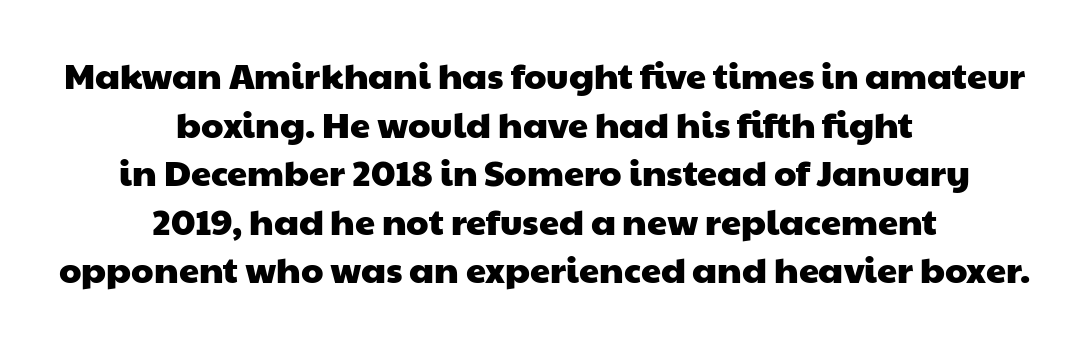
The image shows 36 px wide sans-serif type; set centered, normal line spacing (1.35x), normal letter spacing, not underlined; low stroke contrast and a medium x-height.
